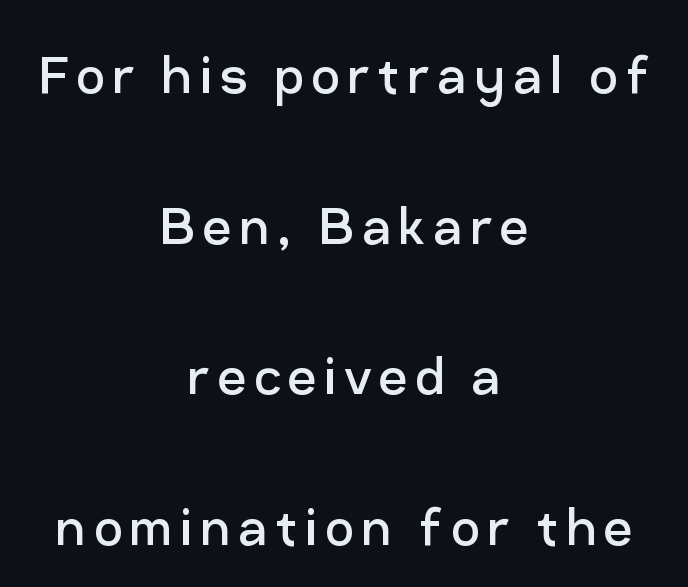
{"serif": "no", "italic": "no", "bold": "no", "weight": "regular", "width": "normal", "stroke_contrast": "low", "x_height": "medium", "monospaced": "no", "underline": "no", "align": "center", "line_spacing": "loose", "line_spacing_ratio": 2.39, "glyph_px": 63}
